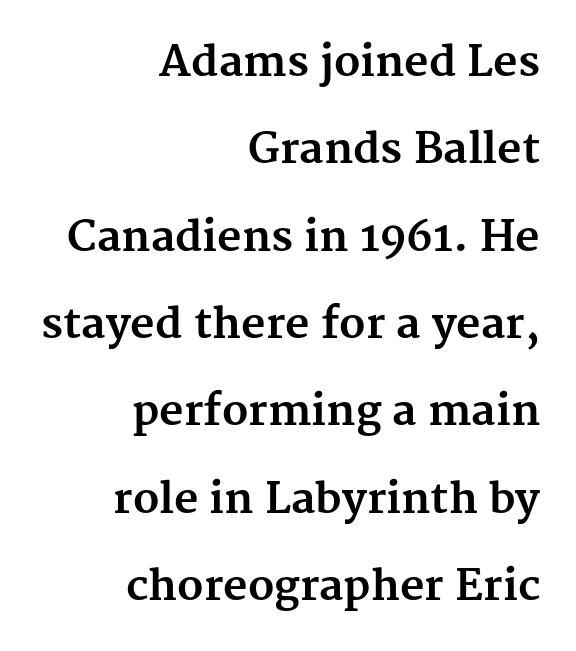
{"serif": "yes", "italic": "no", "bold": "yes", "weight": "bold", "width": "normal", "stroke_contrast": "medium", "x_height": "medium", "monospaced": "no", "underline": "no", "align": "right", "line_spacing": "loose", "line_spacing_ratio": 2.08, "letter_spacing": "normal", "letter_spacing_em": 0.0, "glyph_px": 42}
